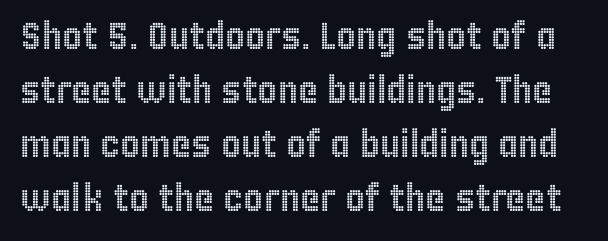
{"italic": "no", "width": "condensed", "x_height": "large", "monospaced": "no", "underline": "no", "line_spacing": "normal", "line_spacing_ratio": 1.42, "letter_spacing": "normal", "letter_spacing_em": 0.0, "glyph_px": 38}
